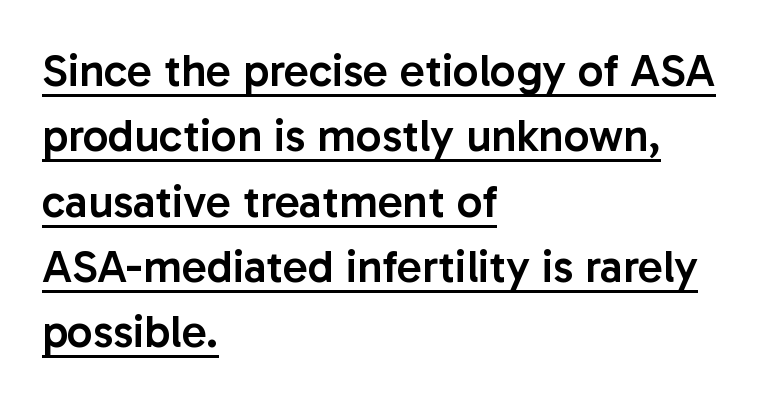
{"serif": "no", "italic": "no", "bold": "semi", "weight": "semibold", "width": "normal", "stroke_contrast": "low", "x_height": "medium", "monospaced": "no", "underline": "yes", "align": "left", "line_spacing": "normal", "line_spacing_ratio": 1.42, "letter_spacing": "normal", "letter_spacing_em": 0.0, "glyph_px": 46}
